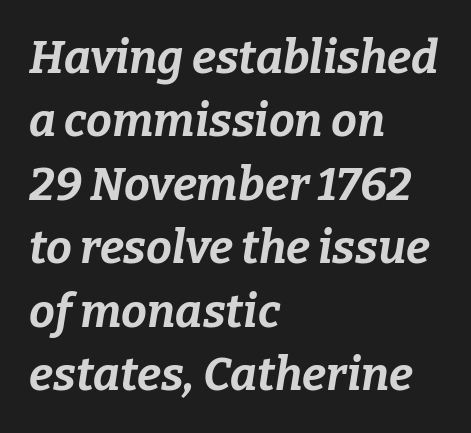
The image shows 46 px bold type, italic (leaning right); set left-aligned, normal line spacing (1.38x), normal letter spacing, not underlined; low stroke contrast and a medium x-height.
